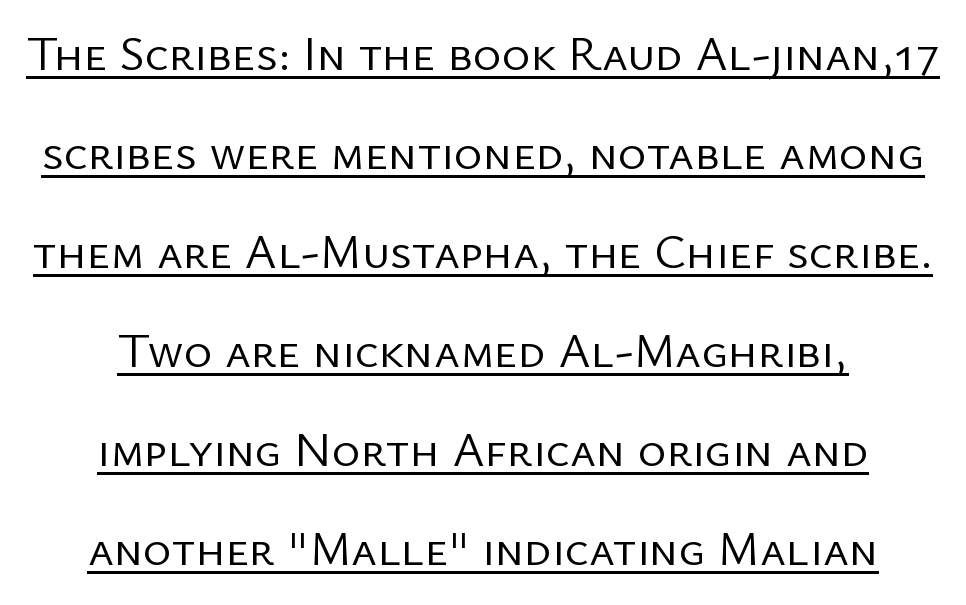
{"serif": "no", "italic": "no", "bold": "no", "weight": "regular", "width": "normal", "stroke_contrast": "low", "x_height": "medium", "monospaced": "no", "underline": "yes", "align": "center", "line_spacing": "loose", "line_spacing_ratio": 2.02, "letter_spacing": "normal", "letter_spacing_em": 0.0, "glyph_px": 49}
